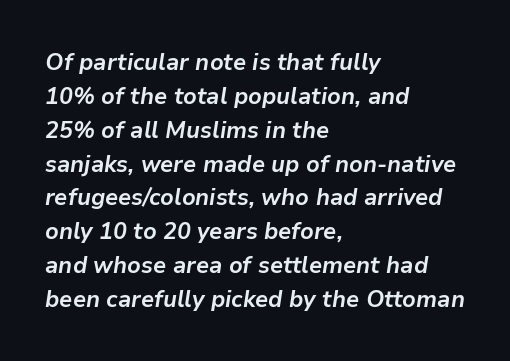
Heavy-handed strokes throughout: this text is bold. This rendering features lettering with no underline. Line beginnings align vertically; line endings do not. Evenly set lines give the paragraph a standard silhouette.
